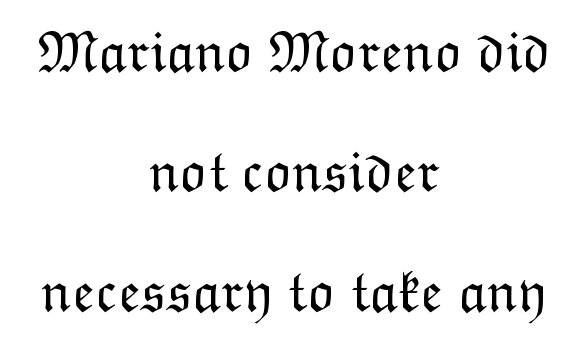
The image shows 58 px light type, upright; set centered, loose line spacing (2.07x), normal letter spacing, not underlined; low stroke contrast and a medium x-height.
